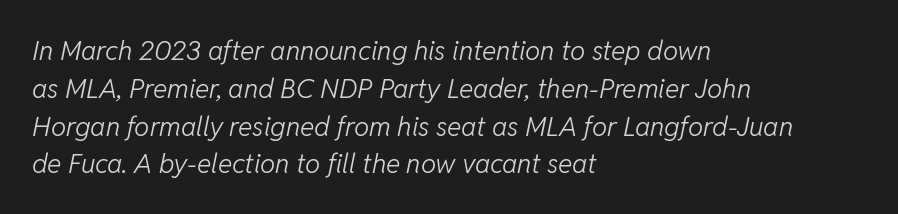
The image shows 27 px text type, italic (leaning right); set left-aligned, normal line spacing (1.4x), normal letter spacing, not underlined.
